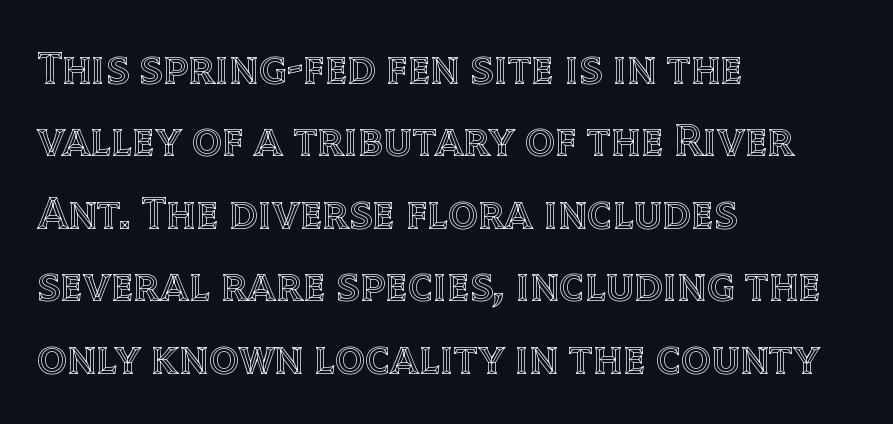
The type sits square on the baseline with zero lean. These lines are set flush left with a ragged right edge. Default kerning and tracking; the words read as compact shapes. How would I describe the line gaps? Plain and ordinary.
